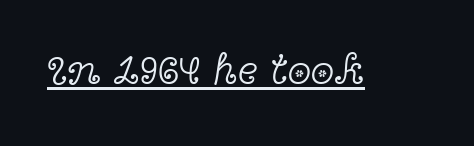
The image shows 43 px light, wide serif type; set normal letter spacing, underlined; a medium x-height.
